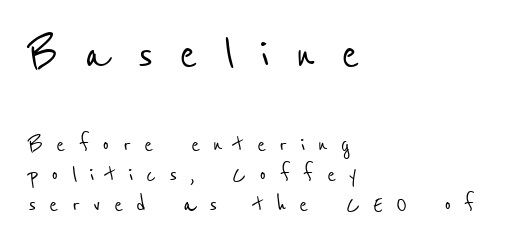
{"serif": "no", "width": "condensed", "stroke_contrast": "low", "x_height": "medium", "monospaced": "no", "underline": "no", "align": "left", "line_spacing": "tight", "line_spacing_ratio": 1.11, "letter_spacing": "wide", "letter_spacing_em": 0.48, "larger_block": "first", "size_ratio": 2.0, "glyph_px": 54}
